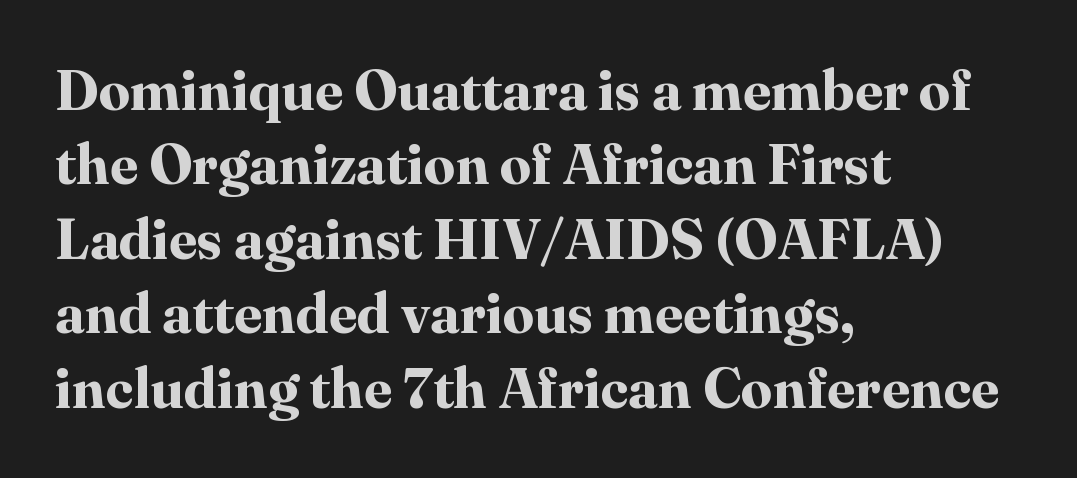
The image shows 56 px bold serif type, upright; set left-aligned, normal line spacing (1.33x), normal letter spacing, not underlined; high stroke contrast and a medium x-height.
